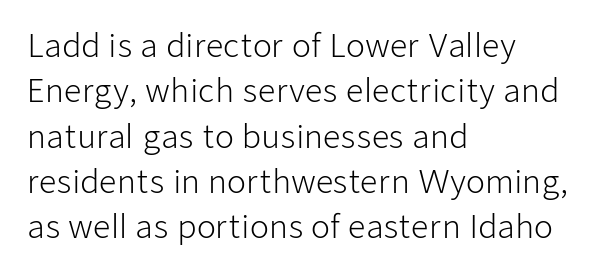
Q: Is the text bold? A: No.
Q: Is the text italic (slanted)? A: No, it is upright.
Q: Is the typeface a serif or a sans-serif typeface? A: Sans-serif.
Q: Is the text underlined? A: No.
Q: How is the paragraph aligned? A: Left-aligned.
Q: Is the spacing between letters normal or unusually wide? A: Normal.
Q: Is the spacing between lines tight, normal or loose? A: Normal.
Q: Width (condensed, normal, or wide)? A: Normal.
Q: Stroke contrast? A: Low.
Q: x-height? A: Medium.
Q: Monospaced? A: No.
